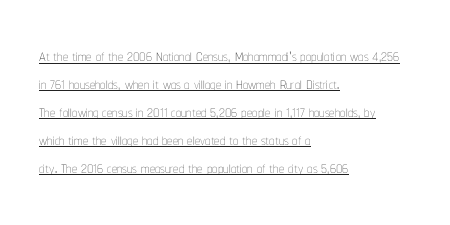
The image shows 21 px text type, upright; set left-aligned, normal line spacing (1.33x), normal letter spacing, underlined.
